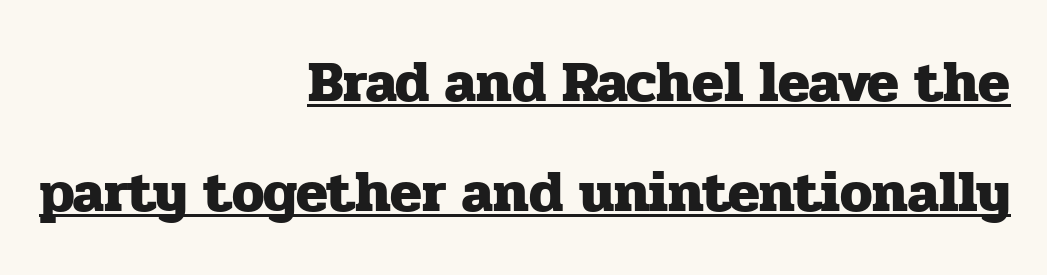
Q: Is the text bold? A: Yes.
Q: Is the text italic (slanted)? A: No, it is upright.
Q: Is the typeface a serif or a sans-serif typeface? A: Serif.
Q: Is the text underlined? A: Yes.
Q: How is the paragraph aligned? A: Right-aligned.
Q: Is the spacing between letters normal or unusually wide? A: Normal.
Q: Width (condensed, normal, or wide)? A: Normal.
Q: Stroke contrast? A: Low.
Q: x-height? A: Medium.
Q: Monospaced? A: No.
